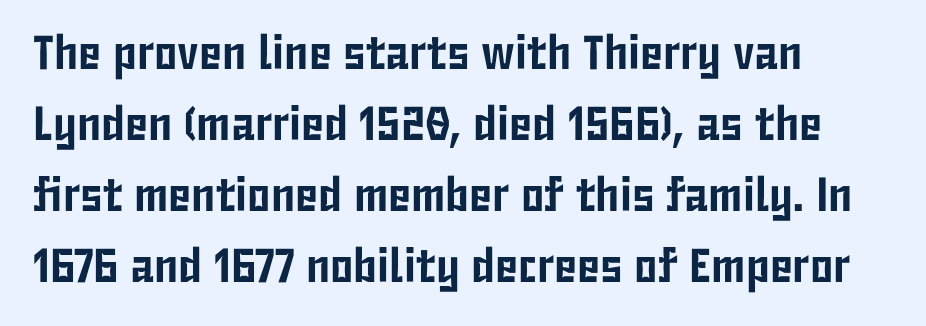
The image shows 48 px condensed sans-serif type, upright; set left-aligned, normal line spacing (1.48x), normal letter spacing, not underlined; low stroke contrast and a medium x-height.
